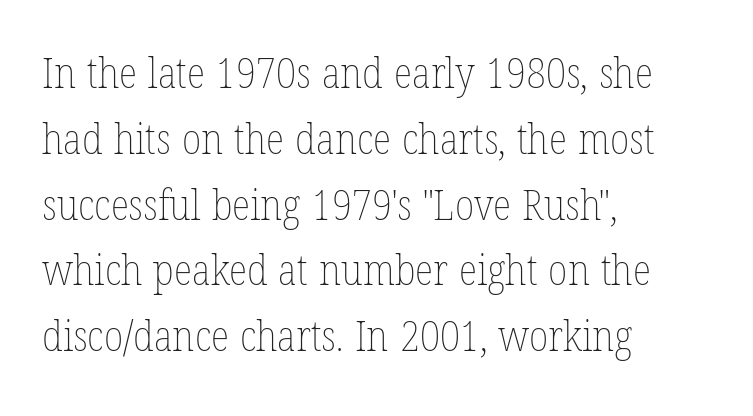
{"italic": "no", "bold": "no", "weight": "thin", "width": "condensed", "stroke_contrast": "low", "x_height": "medium", "monospaced": "no", "underline": "no", "align": "left", "line_spacing": "normal", "line_spacing_ratio": 1.53, "letter_spacing": "normal", "letter_spacing_em": 0.0, "glyph_px": 43}
